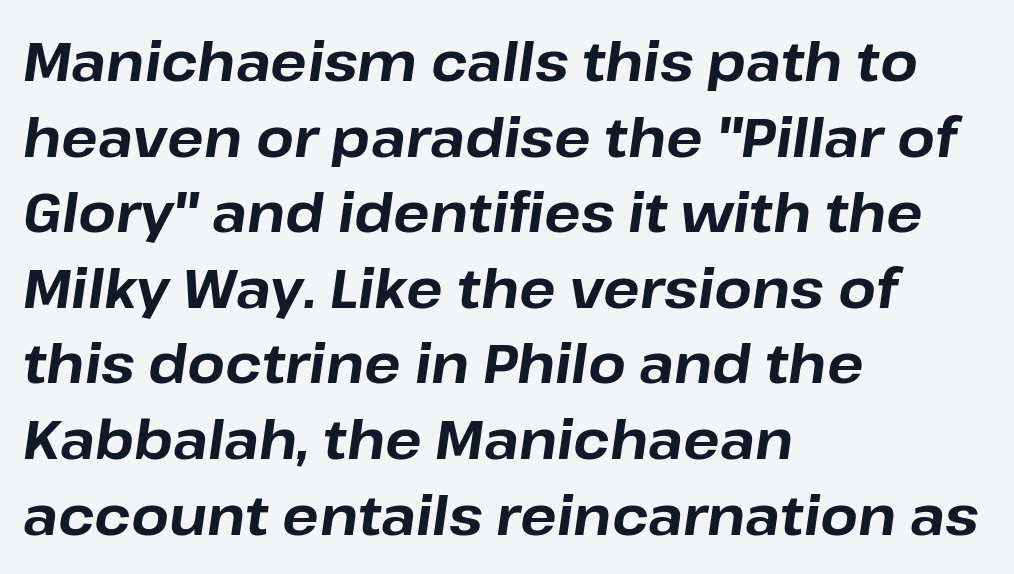
Has an underline been added? It has not. Does the lettering tilt? It does — this is italic. Summary of weight: heavy, a full bold. Vertical spacing — default.
